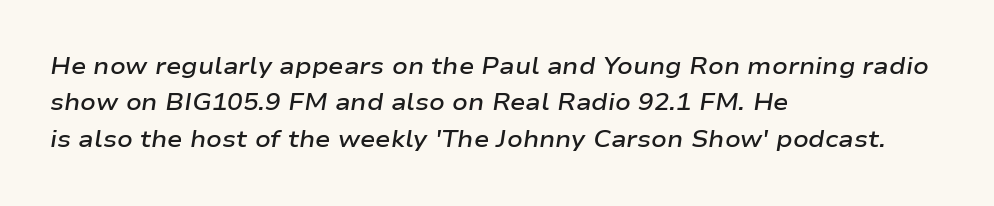
Weight check: semibold — heavier than regular, not quite bold. The passage shown has conventional tracking throughout. Words float on clear page, feet unadorned. Designer's note — italics engaged. Horizontally, the lines are justified to the leading edge only. Horizontal bands of white between lines are of average thickness.
